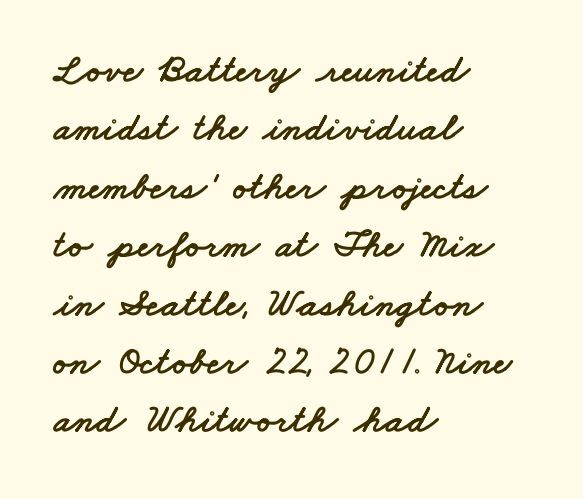
{"serif": "no", "width": "wide", "stroke_contrast": "low", "x_height": "small", "monospaced": "no", "underline": "no", "align": "left", "line_spacing": "normal", "line_spacing_ratio": 1.46, "letter_spacing": "normal", "letter_spacing_em": 0.0, "glyph_px": 40}
